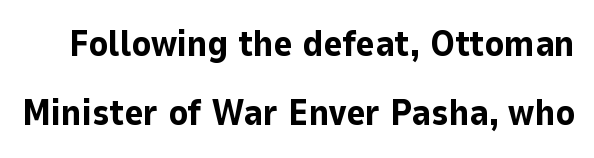
{"serif": "no", "italic": "no", "bold": "yes", "weight": "bold", "width": "normal", "stroke_contrast": "low", "x_height": "medium", "monospaced": "no", "underline": "no", "line_spacing": "loose", "line_spacing_ratio": 1.93, "letter_spacing": "normal", "letter_spacing_em": 0.0, "glyph_px": 36}
